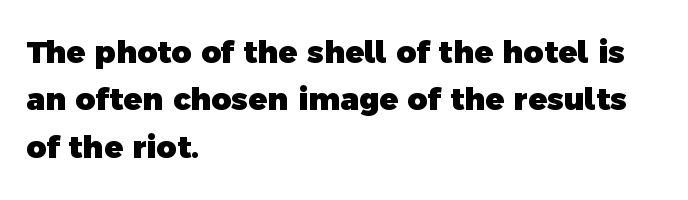
The image shows 31 px heavy sans-serif type; set left-aligned, normal line spacing (1.53x), normal letter spacing, not underlined; a medium x-height.
